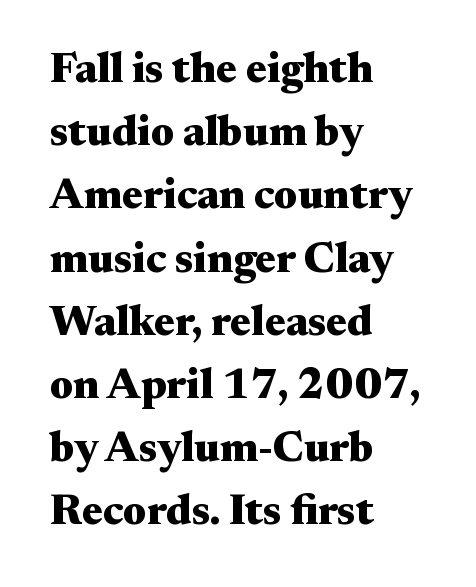
Style check: upright. The passage shown is typed in a proportional face where columns would drift. All the whitespace from short lines collects on the right. A clean baseline with only descenders dipping below it. The line texture is even and compact thanks to regular tracking.
